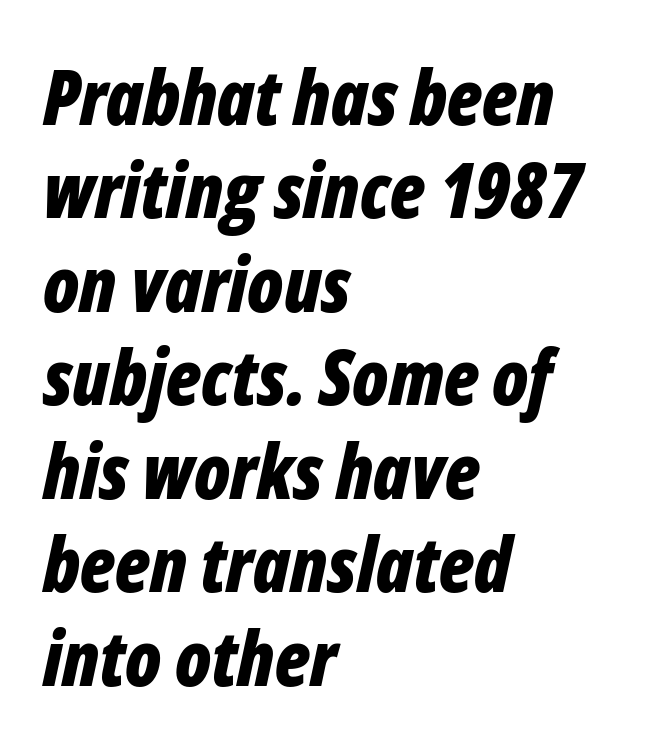
Q: Is the text bold? A: Yes.
Q: Is the text italic (slanted)? A: Yes, it leans right by about 12 degrees.
Q: Is the text underlined? A: No.
Q: How is the paragraph aligned? A: Left-aligned.
Q: Is the spacing between letters normal or unusually wide? A: Normal.
Q: Width (condensed, normal, or wide)? A: Condensed.
Q: Stroke contrast? A: Low.
Q: x-height? A: Medium.
Q: Monospaced? A: No.
